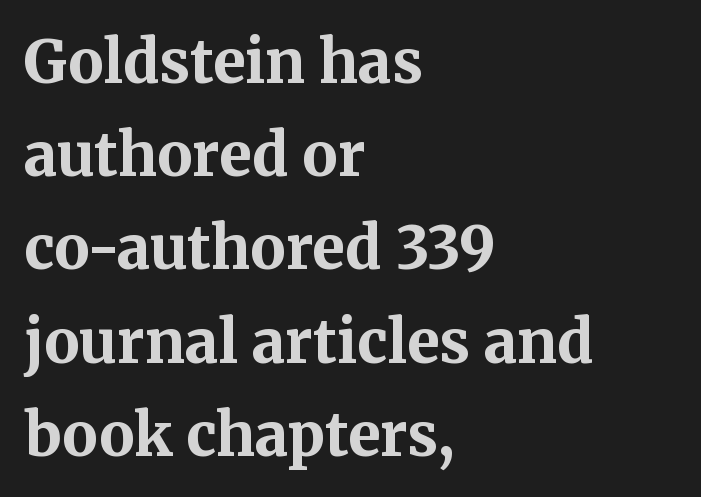
Is this a fixed-width face? No — the glyphs have proportional, varying widths. A student would call this left alignment; a typographer would say flush left, rag right. Spacing between characters is what you'd get straight out of the box. Does the weight exceed regular? Yes, all the way to bold. Words float on clear page, feet unadorned.
